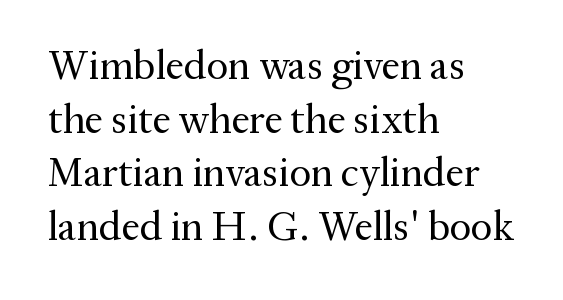
The image shows 41 px regular-weight serif type, upright; set left-aligned, normal line spacing (1.31x), normal letter spacing, not underlined; medium stroke contrast and a medium x-height.
